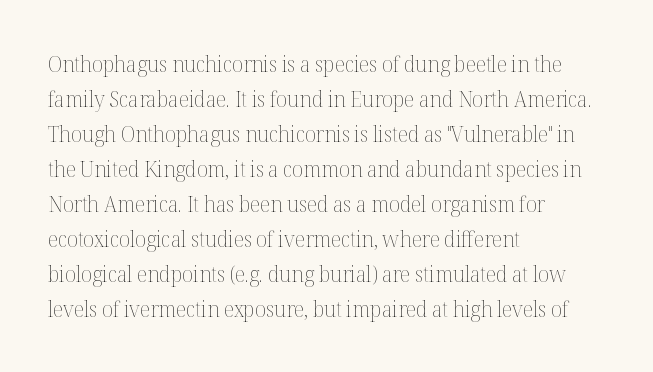
The image shows 22 px text type, upright; set left-aligned, normal line spacing (1.59x), normal letter spacing, not underlined.
